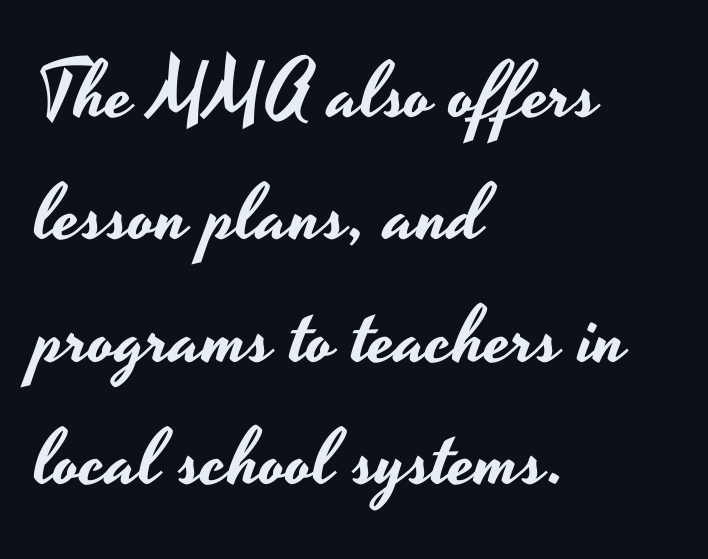
Q: Is the text italic (slanted)? A: Yes.
Q: Is the typeface a serif or a sans-serif typeface? A: Sans-serif.
Q: Is the text underlined? A: No.
Q: How is the paragraph aligned? A: Left-aligned.
Q: Is the spacing between letters normal or unusually wide? A: Normal.
Q: Is the spacing between lines tight, normal or loose? A: Normal.
Q: Width (condensed, normal, or wide)? A: Wide.
Q: Stroke contrast? A: Low.
Q: x-height? A: Small.
Q: Monospaced? A: No.
